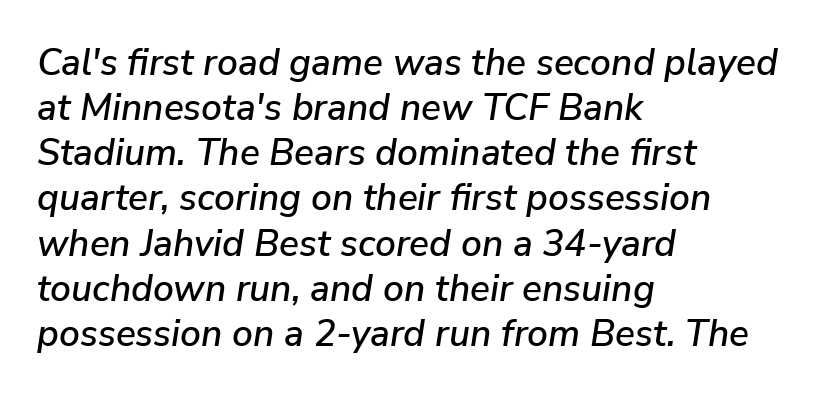
Words float on clear page, feet unadorned. Style check: oblique. What stands out about the letter spacing? Nothing — it is the standard amount. Think of a printed novel: that variable character pitch is what you see here. Which margin do the lines hug? The left one — the right edge is uneven.
